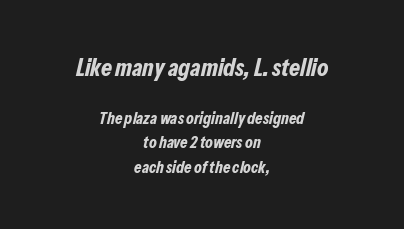
The image shows 25 px bold type, italic (leaning right); set centered, normal line spacing (1.44x), normal letter spacing, not underlined; the first (top) block is 1.47x larger.
